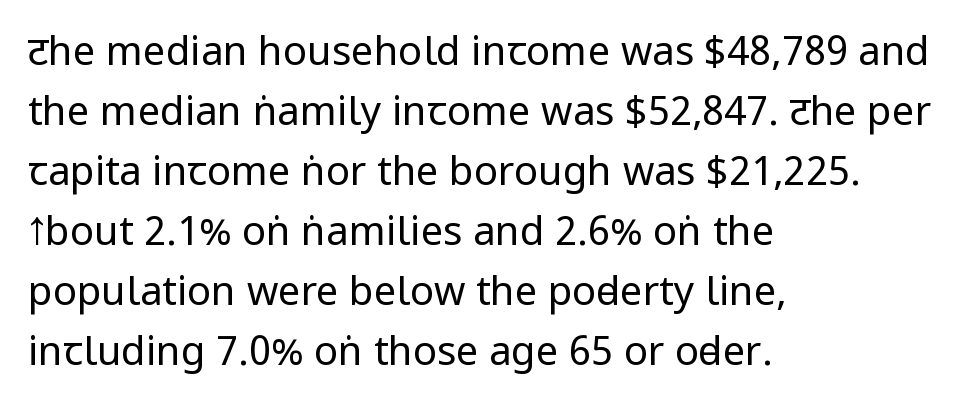
{"serif": "no", "italic": "no", "bold": "no", "weight": "regular", "width": "condensed", "stroke_contrast": "low", "underline": "no", "align": "left", "line_spacing": "normal", "line_spacing_ratio": 1.5, "letter_spacing": "normal", "letter_spacing_em": 0.0, "glyph_px": 40}
